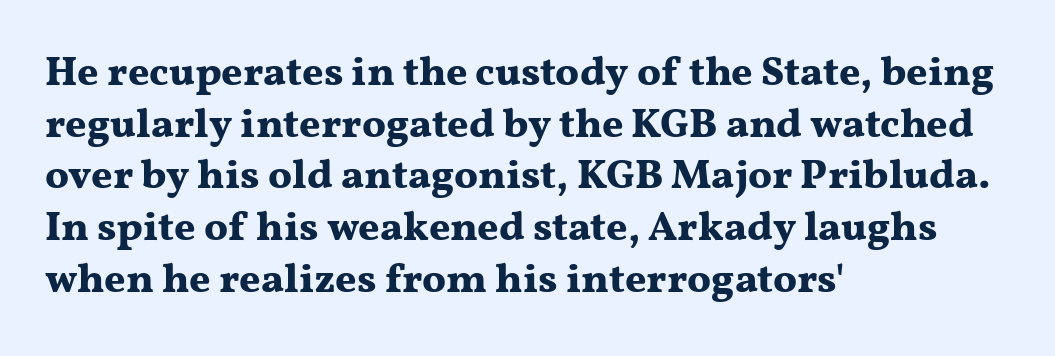
{"serif": "yes", "italic": "no", "bold": "yes", "weight": "bold", "width": "wide", "stroke_contrast": "medium", "x_height": "medium", "monospaced": "no", "underline": "no", "align": "left", "line_spacing": "normal", "line_spacing_ratio": 1.26, "letter_spacing": "normal", "letter_spacing_em": 0.0, "glyph_px": 41}
